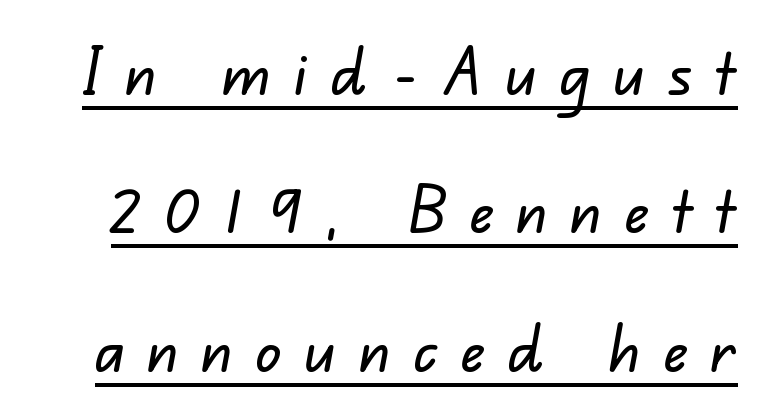
Q: Is the typeface a serif or a sans-serif typeface? A: Sans-serif.
Q: Is the text underlined? A: Yes.
Q: Is the spacing between letters normal or unusually wide? A: Unusually wide.
Q: Is the spacing between lines tight, normal or loose? A: Loose.
Q: Width (condensed, normal, or wide)? A: Normal.
Q: Stroke contrast? A: Low.
Q: x-height? A: Small.
Q: Monospaced? A: No.
